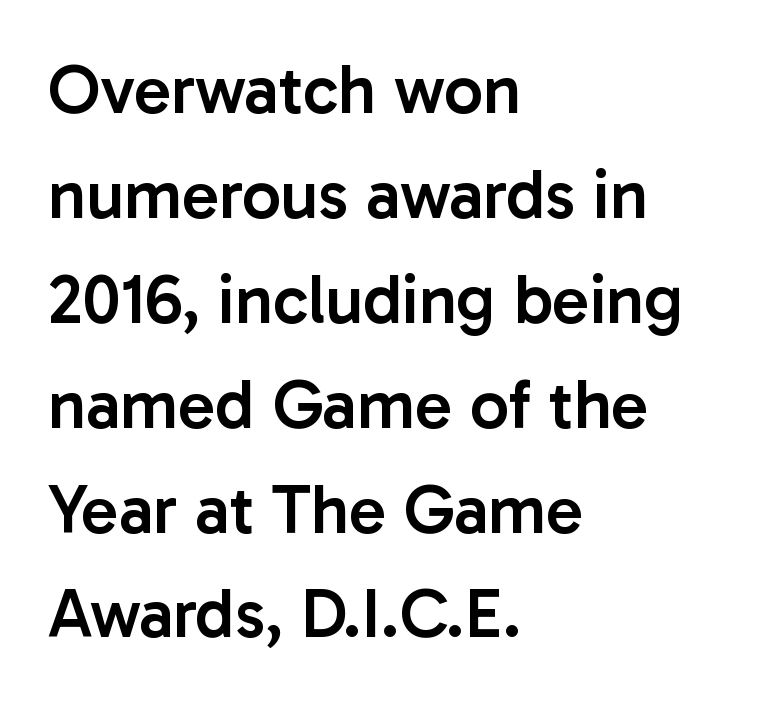
{"serif": "no", "italic": "no", "bold": "semi", "weight": "semibold", "width": "normal", "stroke_contrast": "low", "x_height": "medium", "monospaced": "no", "underline": "no", "align": "left", "line_spacing": "normal", "line_spacing_ratio": 1.52, "letter_spacing": "normal", "letter_spacing_em": 0.0, "glyph_px": 69}
